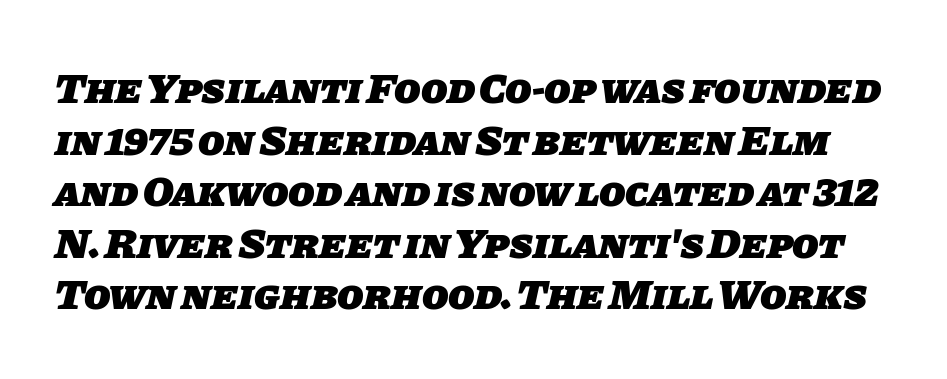
The image shows 43 px heavy type; set line spacing 1.2x, normal letter spacing, not underlined; low stroke contrast and a large x-height.
